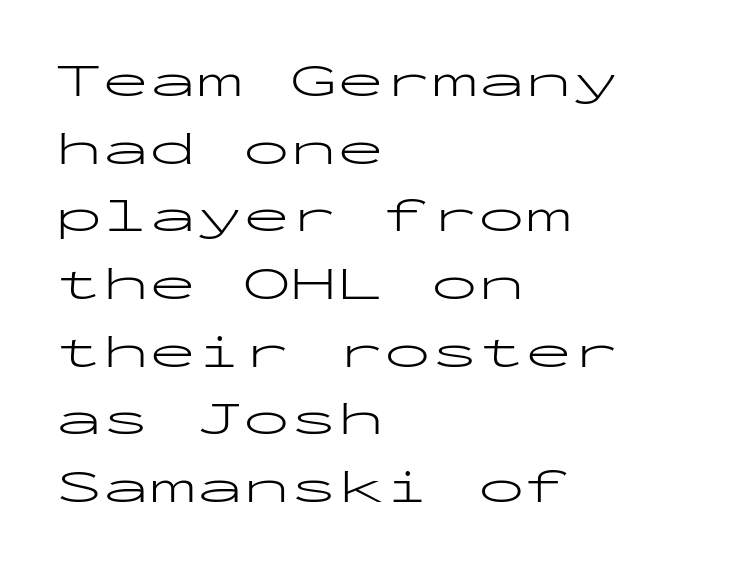
{"serif": "no", "italic": "no", "bold": "no", "weight": "light", "width": "wide", "stroke_contrast": "low", "x_height": "medium", "monospaced": "yes", "underline": "no", "align": "left", "line_spacing": "normal", "line_spacing_ratio": 1.44, "letter_spacing": "normal", "letter_spacing_em": 0.0, "glyph_px": 47}
